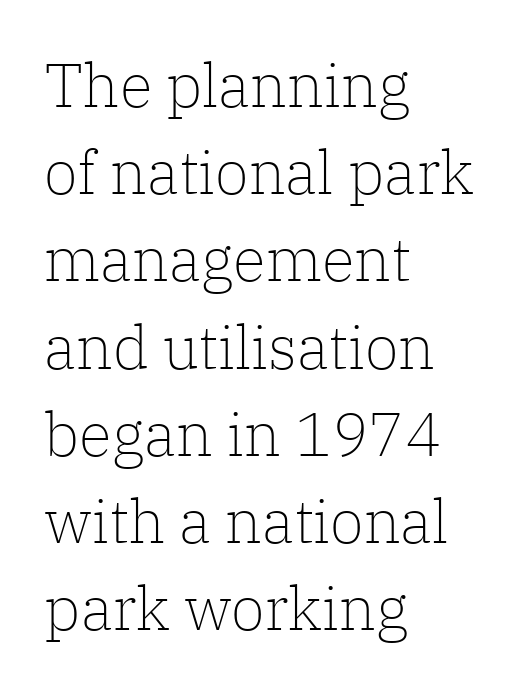
The image shows 61 px light serif type, upright; set left-aligned, normal line spacing (1.43x), normal letter spacing, not underlined; low stroke contrast and a medium x-height.
